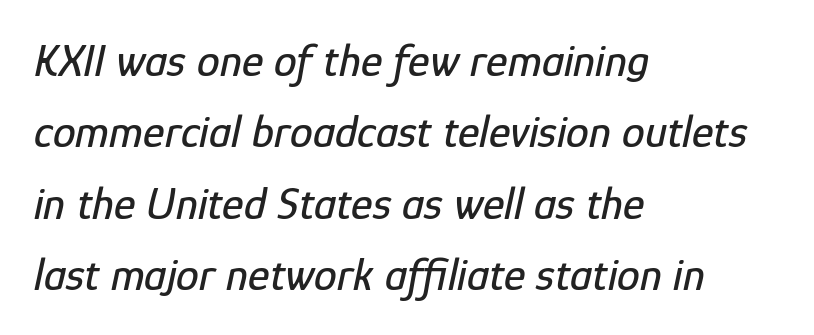
{"italic": "yes", "lean": "right", "slant_degrees": 12, "width": "condensed", "stroke_contrast": "low", "x_height": "medium", "monospaced": "no", "underline": "no", "align": "left", "line_spacing": "normal", "line_spacing_ratio": 1.55, "letter_spacing": "normal", "letter_spacing_em": 0.0, "glyph_px": 46}
